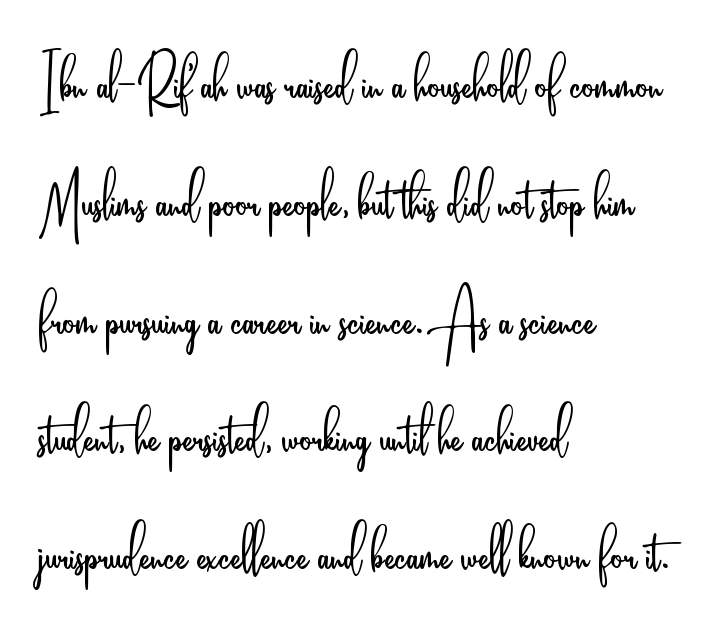
Q: Is the text bold? A: No.
Q: Is the typeface a serif or a sans-serif typeface? A: Sans-serif.
Q: Is the text underlined? A: No.
Q: How is the paragraph aligned? A: Left-aligned.
Q: Is the spacing between letters normal or unusually wide? A: Normal.
Q: Is the spacing between lines tight, normal or loose? A: Normal.
Q: Width (condensed, normal, or wide)? A: Condensed.
Q: Stroke contrast? A: Low.
Q: x-height? A: Small.
Q: Monospaced? A: No.
